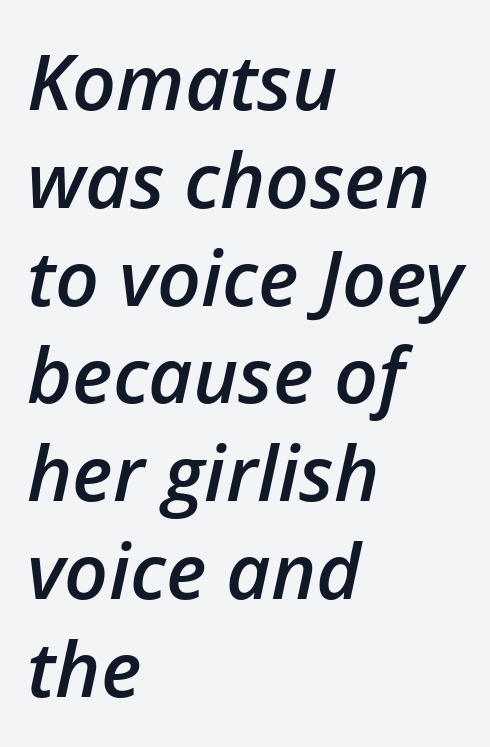
The image shows 77 px semibold type, italic (leaning right); set left-aligned, normal line spacing (1.27x), normal letter spacing, not underlined; low stroke contrast and a medium x-height.
